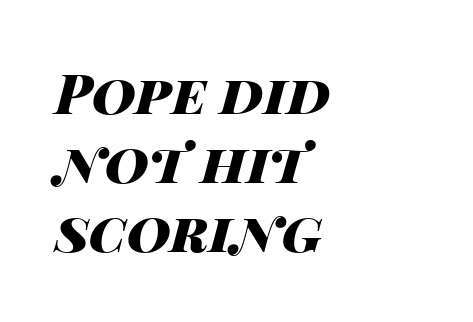
Emphasis by weight is at full strength: bold. These lines stack with their left ends in a neat column. The tracking reads as untouched default to a designer's eye. You could not count columns in this text — the font is proportionally spaced. Every character sits at an angle, as italics do.
